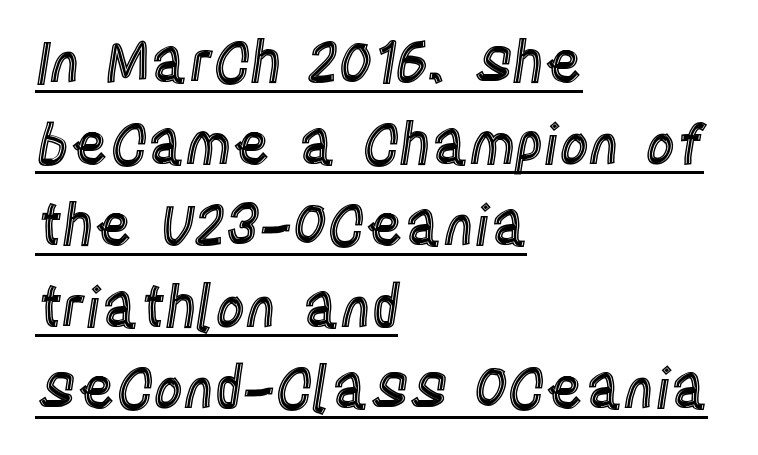
{"width": "condensed", "x_height": "large", "monospaced": "no", "underline": "yes", "align": "left", "line_spacing": "normal", "line_spacing_ratio": 1.43, "letter_spacing": "normal", "letter_spacing_em": 0.0, "glyph_px": 57}
